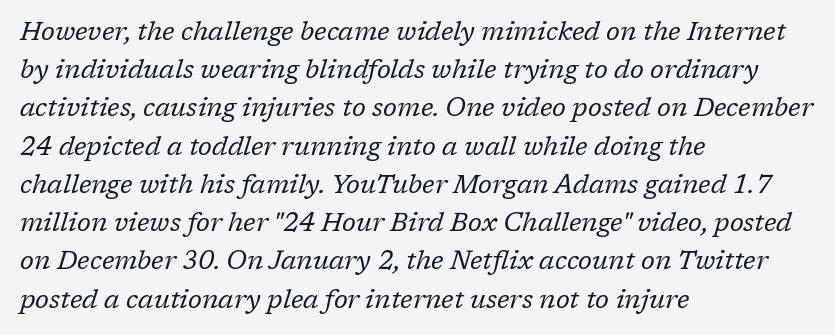
You can tell it's italic because the verticals aren't actually vertical. The line-height multiplier appears to be the usual default. Visually the block forms a straight wall on the left and a jagged coastline on the right. The string is rendered with underlining switched off.
